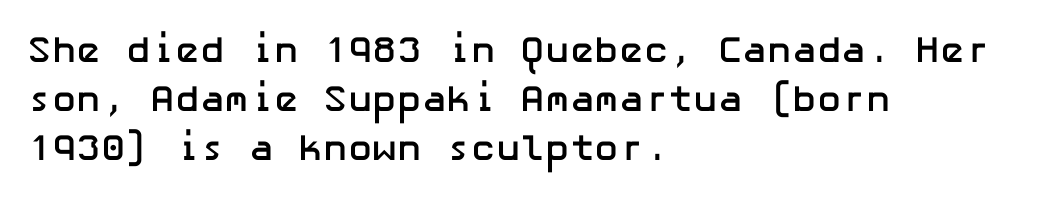
Q: Is the text bold? A: Yes.
Q: Is the text italic (slanted)? A: No, it is upright.
Q: Is the typeface a serif or a sans-serif typeface? A: Sans-serif.
Q: Is the text underlined? A: No.
Q: How is the paragraph aligned? A: Left-aligned.
Q: Is the spacing between letters normal or unusually wide? A: Normal.
Q: Is the spacing between lines tight, normal or loose? A: Normal.
Q: Width (condensed, normal, or wide)? A: Normal.
Q: Stroke contrast? A: Low.
Q: x-height? A: Medium.
